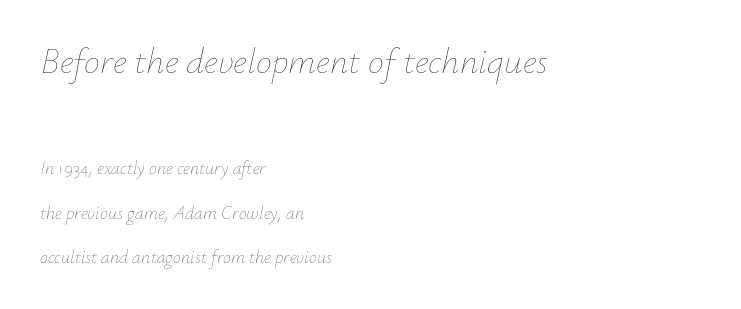
Do the characters align in a grid? No, the font is proportional. The typesetting does not lean heavy: it is not bold. Any mark beneath the type? The region is blank. The more generous point size was reserved for the upper chunk. Observe the ordinary spacing: letters are neighbours, not strangers.
